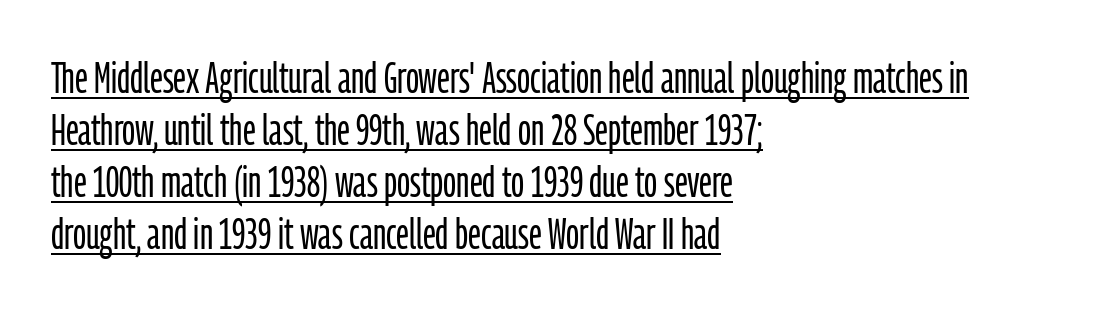
{"serif": "no", "italic": "no", "bold": "no", "weight": "light", "width": "condensed", "stroke_contrast": "low", "x_height": "medium", "monospaced": "no", "underline": "yes", "align": "left", "line_spacing_ratio": 1.21, "letter_spacing": "normal", "letter_spacing_em": 0.0, "glyph_px": 43}
